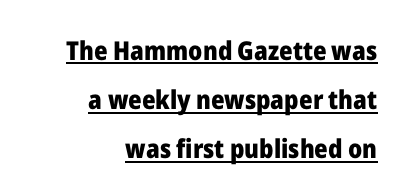
Q: Is the text bold? A: Yes.
Q: Is the text italic (slanted)? A: No, it is upright.
Q: Is the text underlined? A: Yes.
Q: How is the paragraph aligned? A: Right-aligned.
Q: Is the spacing between letters normal or unusually wide? A: Normal.
